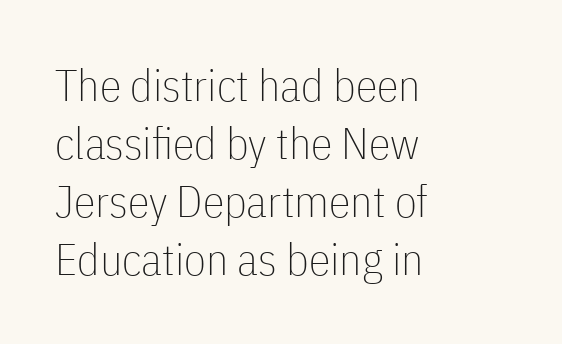
Q: Is the text bold? A: No.
Q: Is the text italic (slanted)? A: No, it is upright.
Q: Is the typeface a serif or a sans-serif typeface? A: Sans-serif.
Q: Is the text underlined? A: No.
Q: How is the paragraph aligned? A: Left-aligned.
Q: Is the spacing between letters normal or unusually wide? A: Normal.
Q: Is the spacing between lines tight, normal or loose? A: Normal.
Q: Width (condensed, normal, or wide)? A: Condensed.
Q: Stroke contrast? A: Low.
Q: x-height? A: Medium.
Q: Monospaced? A: No.
